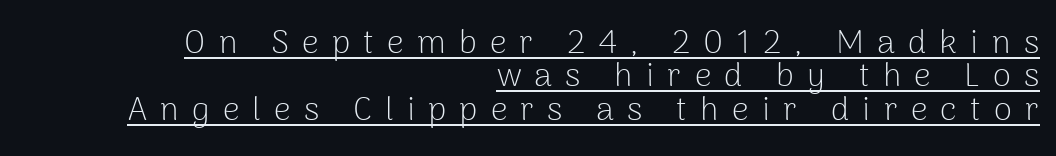
{"serif": "no", "italic": "no", "bold": "no", "weight": "light", "width": "normal", "stroke_contrast": "low", "x_height": "medium", "monospaced": "no", "underline": "yes", "align": "right", "line_spacing": "tight", "line_spacing_ratio": 1.01, "letter_spacing": "wide", "letter_spacing_em": 0.4, "glyph_px": 33}
